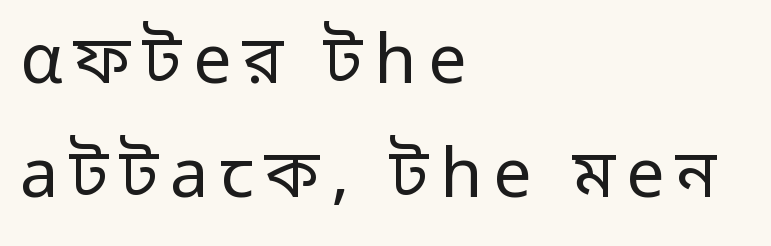
The image shows 68 px regular-weight sans-serif type, upright; set left-aligned, normal line spacing (1.68x), not underlined; low stroke contrast and a medium x-height.
